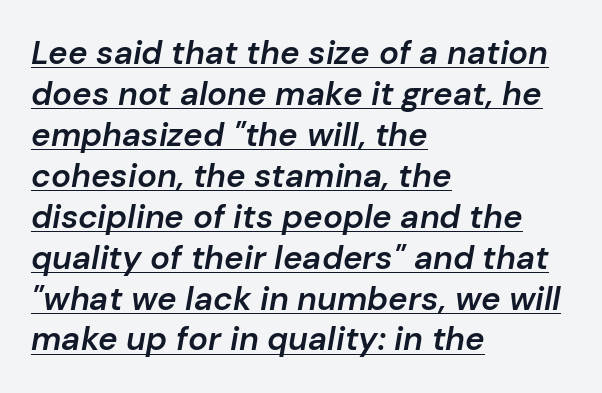
The compositor pushed each line to the left boundary. The font's italic variant was chosen for this text. Nothing unusual about the tracking: characters are spaced as the font intends. Does a line run under the words? Yes, clearly. Do the characters align in a grid? No, the font is proportional.
